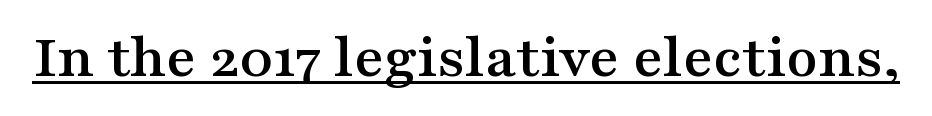
Q: Is the text italic (slanted)? A: No, it is upright.
Q: Is the typeface a serif or a sans-serif typeface? A: Serif.
Q: Is the text underlined? A: Yes.
Q: Is the spacing between letters normal or unusually wide? A: Normal.
Q: Width (condensed, normal, or wide)? A: Wide.
Q: Stroke contrast? A: Medium.
Q: x-height? A: Medium.
Q: Monospaced? A: No.
